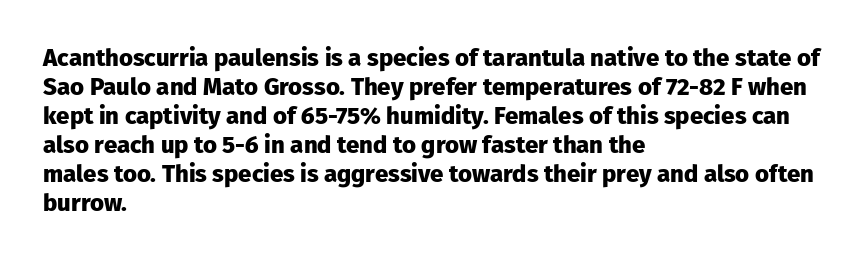
The image shows 24 px bold type, upright; set left-aligned, line spacing 1.21x, normal letter spacing, not underlined.
